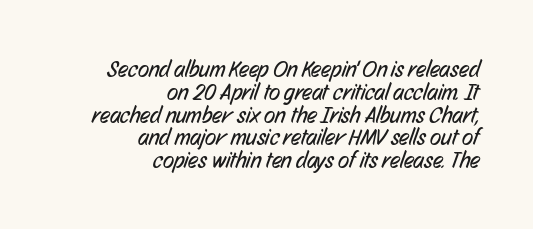
The image shows 23 px text type; set right-aligned, tight line spacing (0.99x), normal letter spacing, not underlined.
